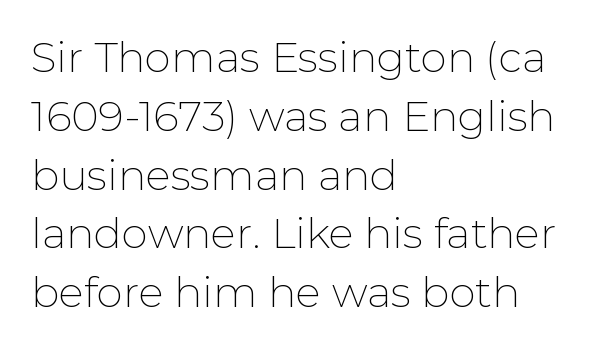
{"serif": "no", "italic": "no", "bold": "no", "weight": "thin", "width": "normal", "stroke_contrast": "low", "x_height": "medium", "monospaced": "no", "underline": "no", "align": "left", "line_spacing": "normal", "line_spacing_ratio": 1.4, "letter_spacing": "normal", "letter_spacing_em": 0.0, "glyph_px": 42}
